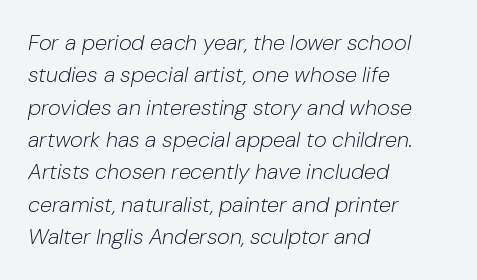
The leading is moderate, giving the passage an even texture. The letters are slanted; this is an italic face. Each line starts at the same left margin while the right side varies. The words here are not underlined. Compared with typical body copy, the letter spacing here is the same. Stems and bowls with no extra thickness — not bold.
